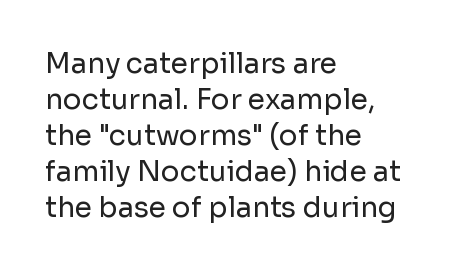
Q: Is the text bold? A: No.
Q: Is the text italic (slanted)? A: No, it is upright.
Q: Is the typeface a serif or a sans-serif typeface? A: Sans-serif.
Q: Is the text underlined? A: No.
Q: How is the paragraph aligned? A: Left-aligned.
Q: Is the spacing between letters normal or unusually wide? A: Normal.
Q: Is the spacing between lines tight, normal or loose? A: Normal.
Q: Width (condensed, normal, or wide)? A: Normal.
Q: Stroke contrast? A: Low.
Q: x-height? A: Medium.
Q: Monospaced? A: No.
